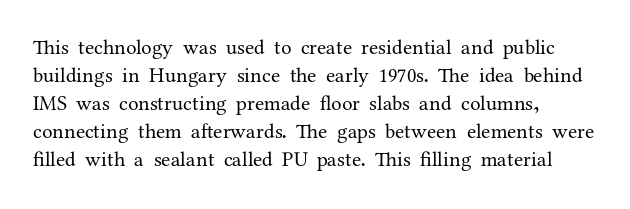
The image shows 21 px text type, upright; set left-aligned, normal line spacing (1.33x), normal letter spacing, not underlined.
